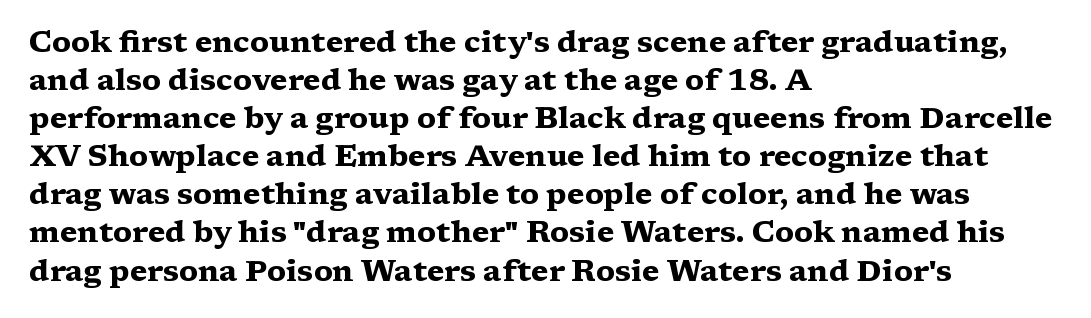
The image shows 30 px heavy, wide serif type, upright; set left-aligned, normal line spacing (1.27x), normal letter spacing, not underlined; medium stroke contrast and a medium x-height.
